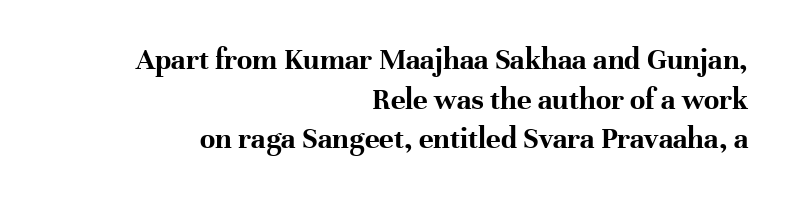
Honestly, the letter spacing is just normal — you wouldn't notice it. Unlike a clean sans, this face finishes its strokes with serifs. The ragged edge is on the left, which tells us the setting is flush right. The type sits square on the baseline with zero lean. Spacing verdict: proportional, widths tailored to each character.
